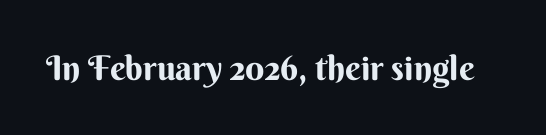
The image shows 34 px bold sans-serif type, upright; set normal letter spacing, not underlined; medium stroke contrast and a small x-height.
